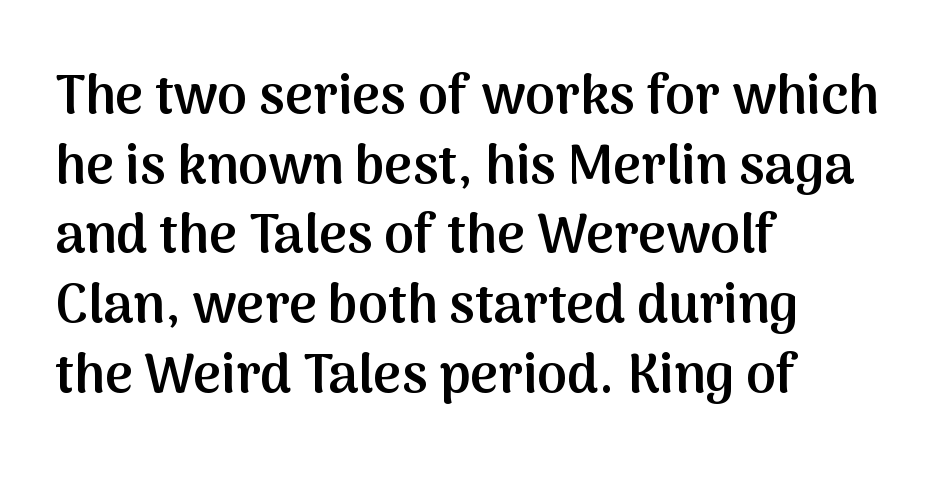
{"serif": "no", "italic": "no", "bold": "semi", "weight": "semibold", "width": "normal", "stroke_contrast": "medium", "x_height": "medium", "monospaced": "no", "underline": "no", "align": "left", "line_spacing": "normal", "line_spacing_ratio": 1.29, "letter_spacing": "normal", "letter_spacing_em": 0.0, "glyph_px": 54}
